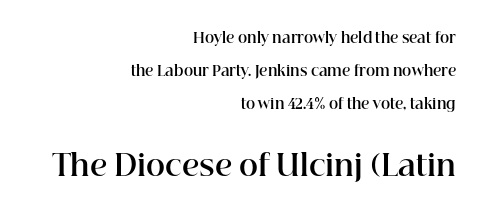
Q: Is the text bold? A: Yes.
Q: Is the text italic (slanted)? A: No, it is upright.
Q: Is the typeface a serif or a sans-serif typeface? A: Serif.
Q: Is the text underlined? A: No.
Q: How is the paragraph aligned? A: Right-aligned.
Q: Is the spacing between letters normal or unusually wide? A: Normal.
Q: Is the spacing between lines tight, normal or loose? A: Loose.
Q: Which block of text is set in a larger size, the first (top) or the second (bottom)? A: The second (bottom) one.
Q: Width (condensed, normal, or wide)? A: Normal.
Q: Stroke contrast? A: High.
Q: x-height? A: Medium.
Q: Monospaced? A: No.
